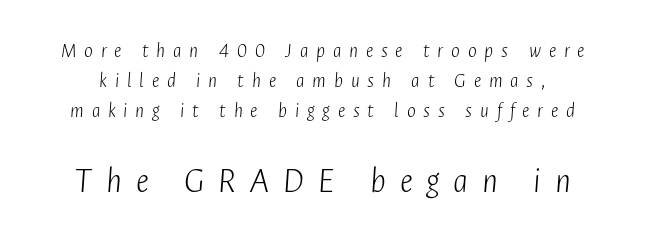
{"italic": "yes", "lean": "right", "slant_degrees": 4, "bold": "no", "weight": "light", "width": "condensed", "stroke_contrast": "low", "x_height": "medium", "monospaced": "no", "underline": "no", "line_spacing": "normal", "line_spacing_ratio": 1.44, "letter_spacing": "wide", "letter_spacing_em": 0.37, "larger_block": "second", "size_ratio": 1.76, "glyph_px": 37}
